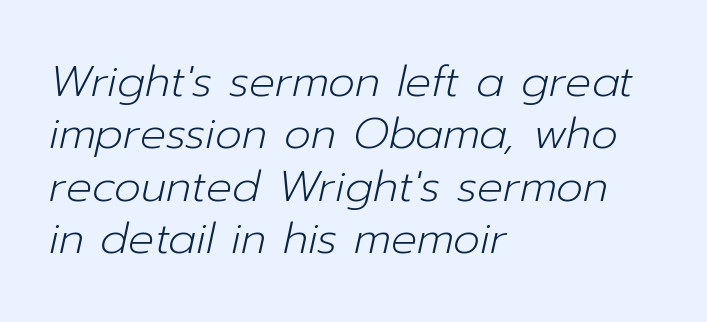
{"italic": "yes", "lean": "right", "slant_degrees": 12, "bold": "no", "weight": "light", "width": "normal", "stroke_contrast": "low", "x_height": "medium", "monospaced": "no", "underline": "no", "align": "left", "line_spacing_ratio": 1.22, "letter_spacing": "normal", "letter_spacing_em": 0.0, "glyph_px": 43}
